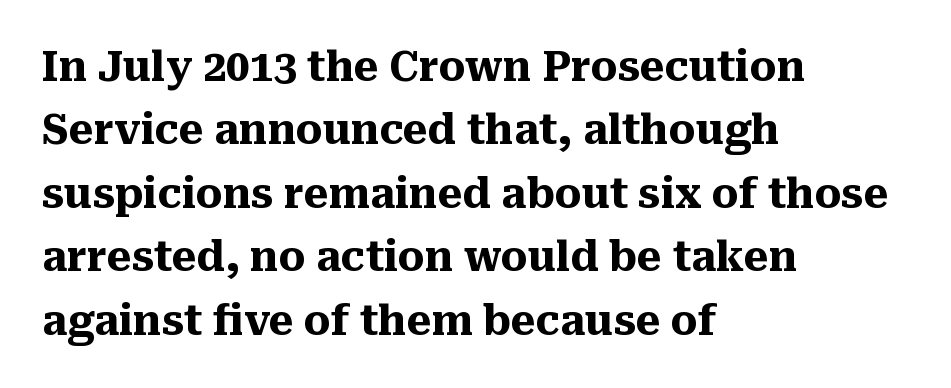
The image shows 42 px heavy serif type, upright; set left-aligned, normal line spacing (1.51x), normal letter spacing, not underlined; medium stroke contrast and a medium x-height.
